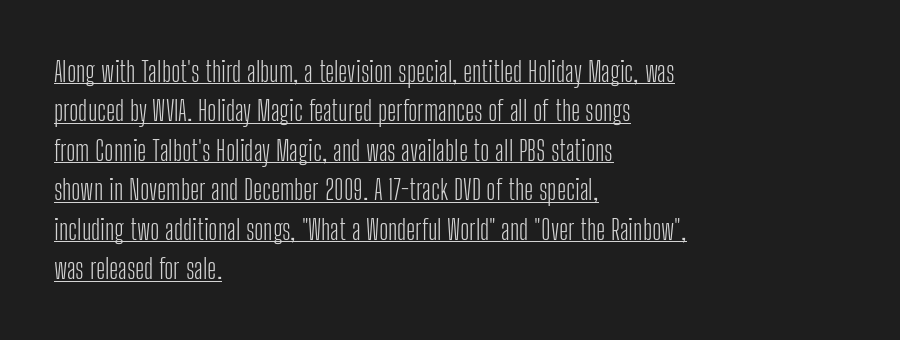
Q: Is the text bold? A: No.
Q: Is the text italic (slanted)? A: No, it is upright.
Q: Is the typeface a serif or a sans-serif typeface? A: Sans-serif.
Q: Is the text underlined? A: Yes.
Q: How is the paragraph aligned? A: Left-aligned.
Q: Is the spacing between letters normal or unusually wide? A: Normal.
Q: Is the spacing between lines tight, normal or loose? A: Normal.
Q: Width (condensed, normal, or wide)? A: Condensed.
Q: Stroke contrast? A: Low.
Q: x-height? A: Medium.
Q: Monospaced? A: No.
